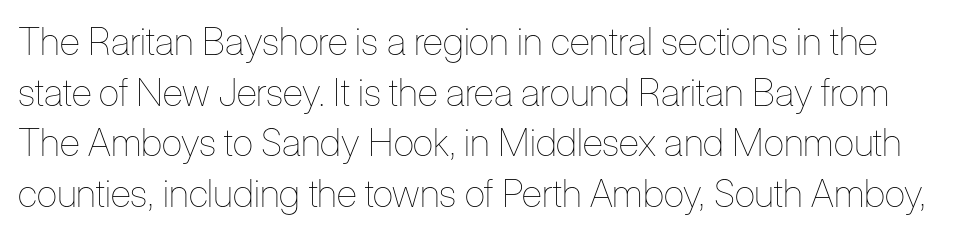
{"italic": "no", "bold": "no", "weight": "thin", "width": "condensed", "stroke_contrast": "low", "x_height": "medium", "monospaced": "no", "underline": "no", "line_spacing": "normal", "line_spacing_ratio": 1.33, "letter_spacing": "normal", "letter_spacing_em": 0.0, "glyph_px": 38}
